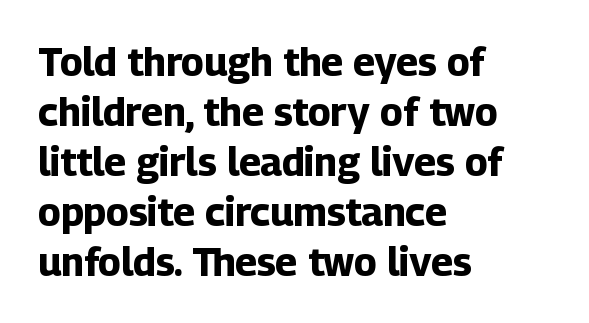
Typesetter's note: full bold, strokes at maximum text heaviness. Characters follow at the spacing the type designer built in. No feet cap the strokes, marking this as sans-serif type. Is this a fixed-width face? No — the glyphs have proportional, varying widths. The axis of the letterforms is exactly vertical.
